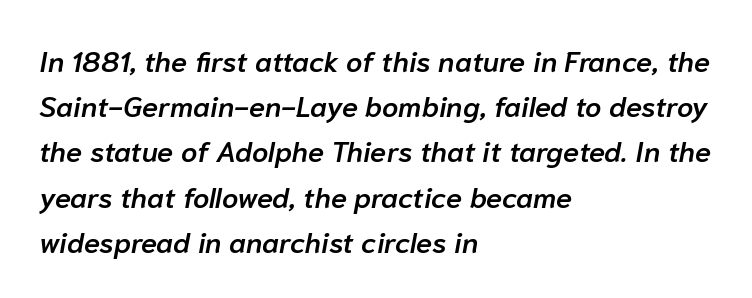
Q: Is the text bold? A: Semi-bold.
Q: Is the text italic (slanted)? A: Yes, it leans right by about 10 degrees.
Q: Is the text underlined? A: No.
Q: How is the paragraph aligned? A: Left-aligned.
Q: Is the spacing between letters normal or unusually wide? A: Normal.
Q: Is the spacing between lines tight, normal or loose? A: Normal.
Q: Width (condensed, normal, or wide)? A: Normal.
Q: Stroke contrast? A: Low.
Q: x-height? A: Medium.
Q: Monospaced? A: No.
